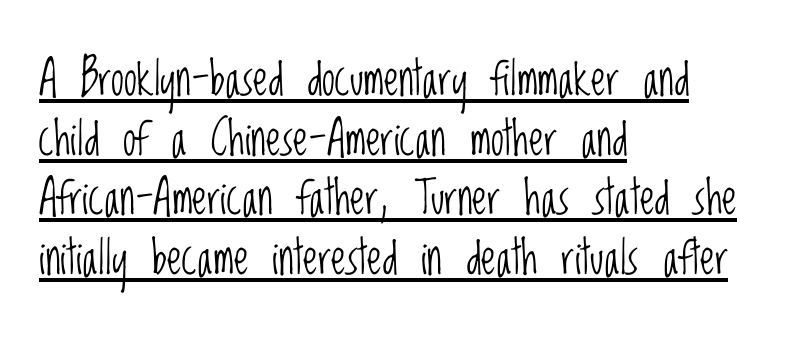
Students, note that the glyphs here touch the page at normal intervals. When letters stand straight like this, we call the style roman or upright. The text was rendered using a sans face with plain stroke endings. Line starts are locked; line ends wander.
